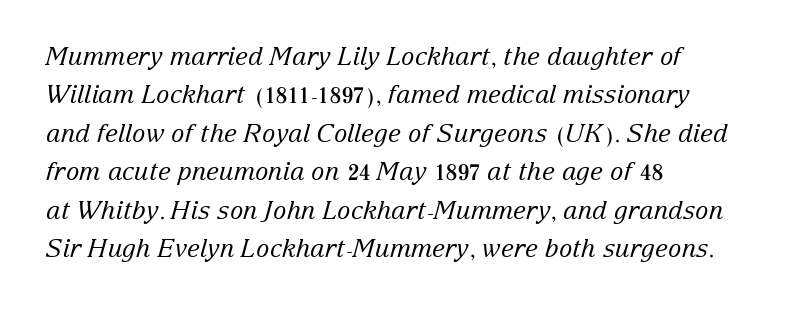
{"italic": "yes", "lean": "right", "slant_degrees": 15, "bold": "no", "underline": "no", "align": "left", "line_spacing": "normal", "line_spacing_ratio": 1.54, "letter_spacing": "normal", "letter_spacing_em": 0.0, "glyph_px": 25}
